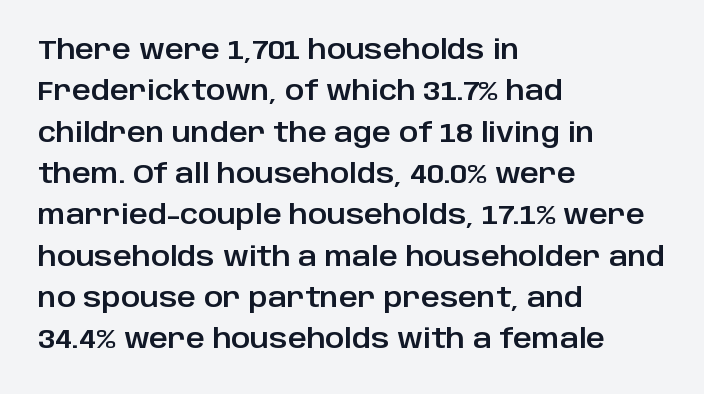
{"italic": "no", "underline": "no", "align": "left", "line_spacing": "normal", "line_spacing_ratio": 1.59, "letter_spacing": "normal", "letter_spacing_em": 0.0, "glyph_px": 26}
